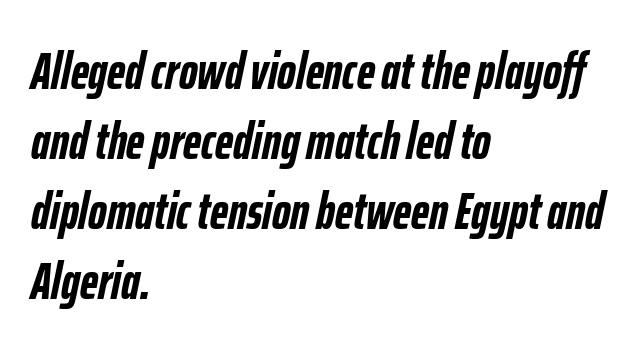
Rows of type keep a routine distance in the vertical direction. Emphasis-style slanted type is in use. No extra tracking has been applied to these lines. The ragged edge is on the right, which tells us the setting is flush left.
